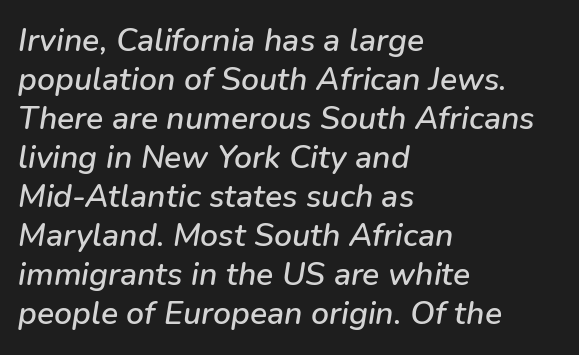
Does the lettering tilt? It does — this is italic. Do the characters align in a grid? No, the font is proportional. Here the glyphs are tracked normally, forming tight word shapes. Horizontally, the lines are justified to the leading edge only. The gap between lines stays unmarked.
